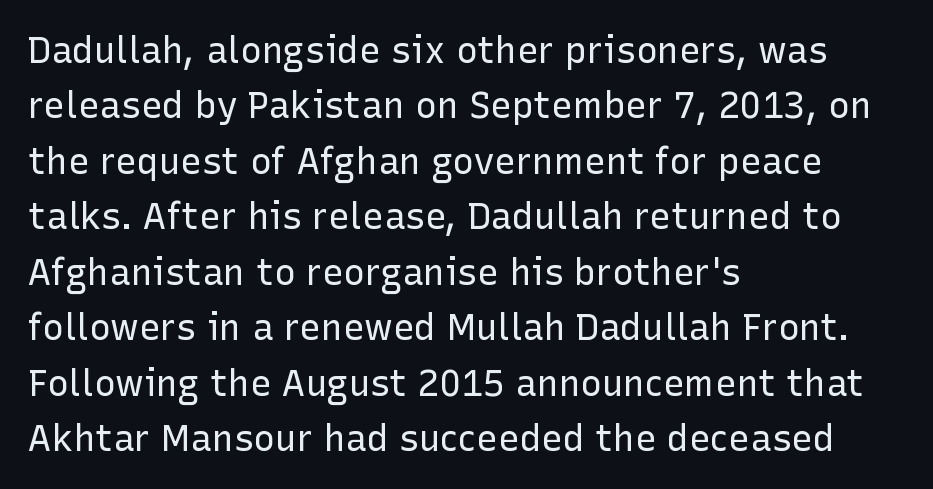
The image shows 36 px regular-weight sans-serif type, upright; set left-aligned, normal line spacing (1.54x), normal letter spacing, not underlined; low stroke contrast and a medium x-height.
